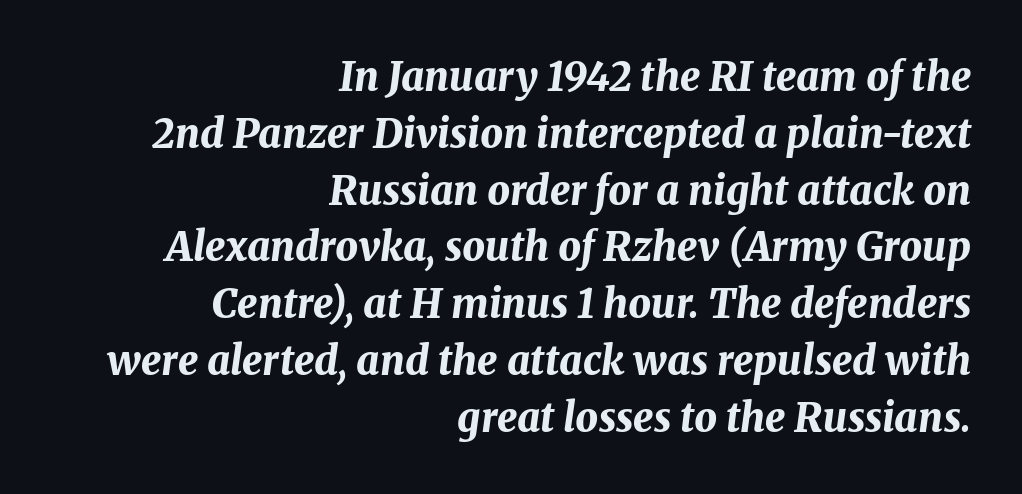
The image shows 40 px bold type, italic (leaning right); set right-aligned, normal line spacing (1.42x), normal letter spacing, not underlined; medium stroke contrast and a medium x-height.
